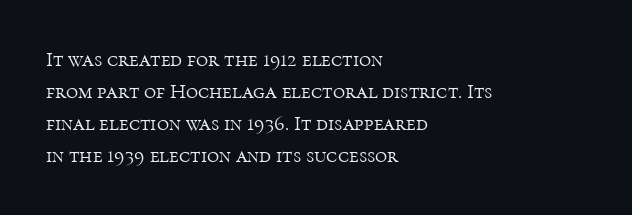
The image shows 21 px text type, upright; set left-aligned, normal line spacing (1.52x), normal letter spacing, not underlined.
